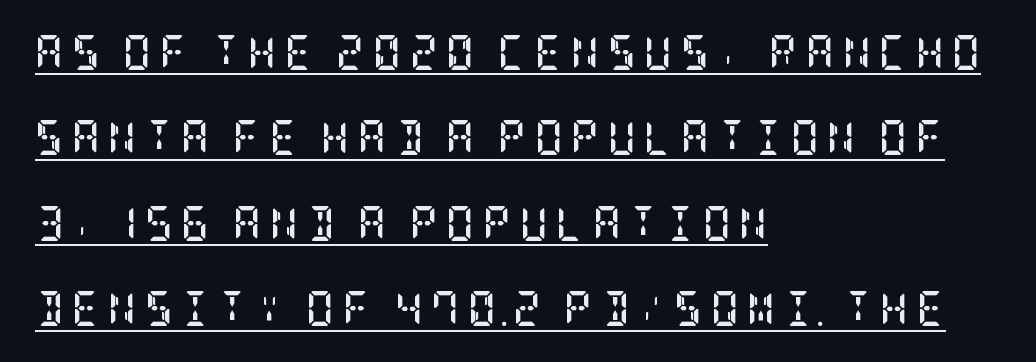
The image shows 35 px semibold, condensed serif type, upright; set left-aligned, loose line spacing (2.44x), unusually wide letter spacing (+0.23 em), underlined; low stroke contrast and a large x-height.
